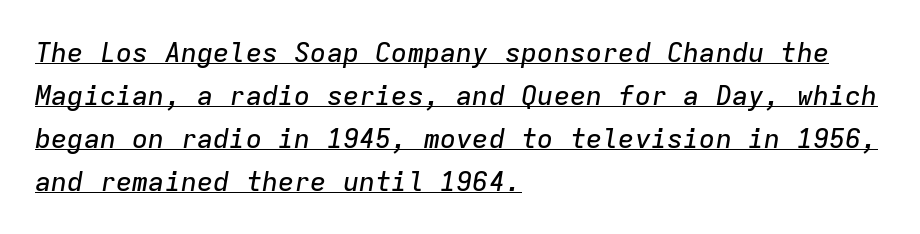
{"italic": "yes", "lean": "right", "slant_degrees": 9, "underline": "yes", "align": "left", "line_spacing": "normal", "line_spacing_ratio": 1.59, "letter_spacing": "normal", "letter_spacing_em": 0.0, "glyph_px": 27}
